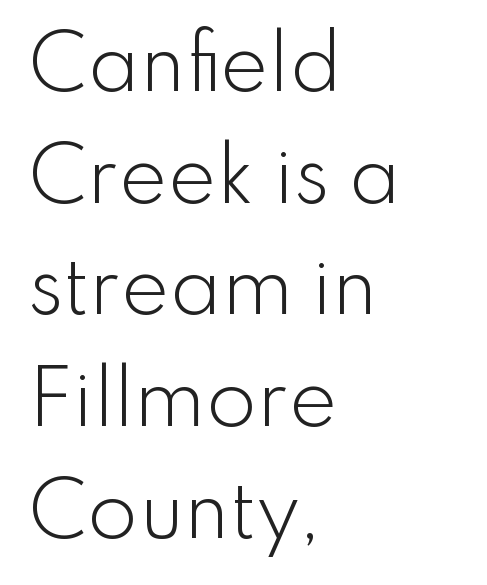
The image shows 73 px light sans-serif type, upright; set left-aligned, normal line spacing (1.53x), normal letter spacing, not underlined; low stroke contrast and a small x-height.
